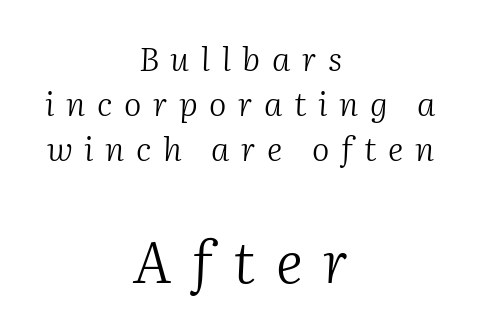
Is the lower block the larger one? Yes — the lower block carries the bigger type. The space beneath each line is pristine and unruled. The horizontal fit of the characters is loose and conspicuously gappy. Does the lettering tilt? It does — this is italic.
